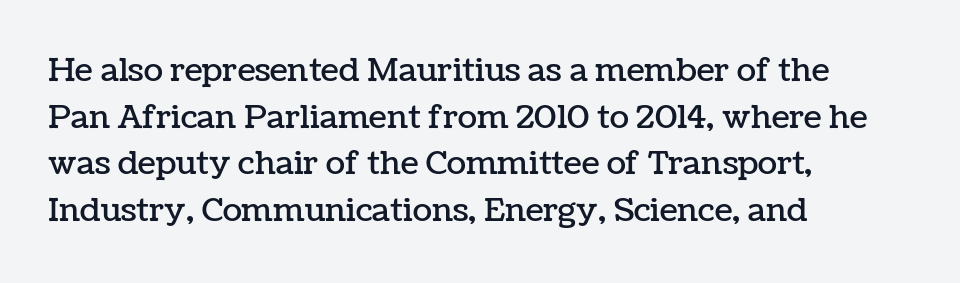
Words appear dense and cohesive because spacing is normal. Line starts are locked; line ends wander. Evenly set lines give the paragraph a standard silhouette. The letters advance in unequal steps, a hallmark of proportional type.
